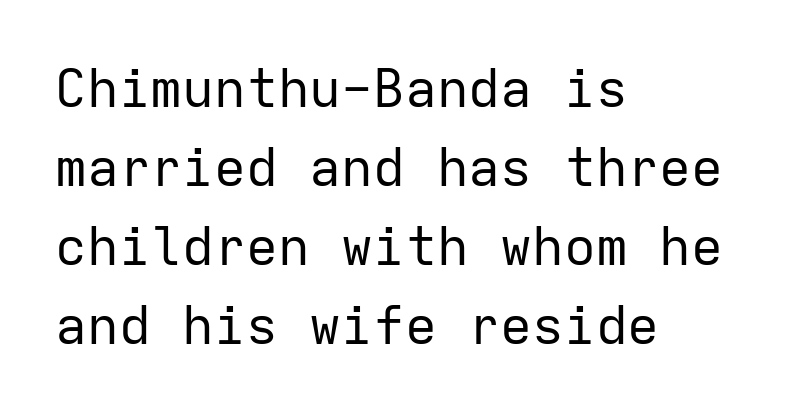
The leading is moderate, giving the passage an even texture. This reads as an unemphasized weight, regular at the heaviest. A roman cut, with each character standing at attention. Unmarked baselines from the first word to the last.
